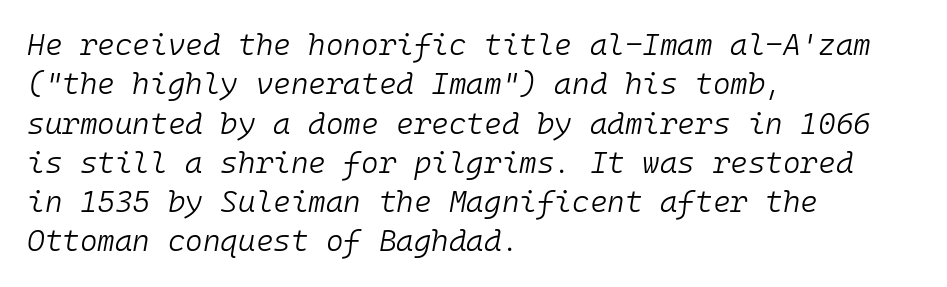
The image shows 30 px light type, italic (leaning right), monospaced; set left-aligned, normal line spacing (1.31x), normal letter spacing, not underlined; low stroke contrast and a medium x-height.
